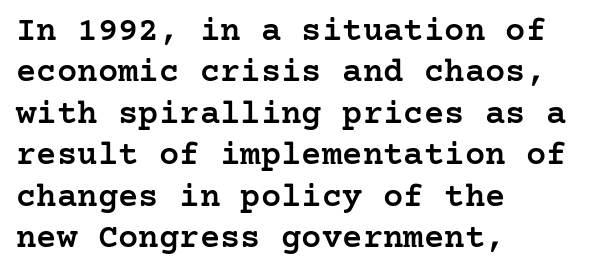
{"serif": "yes", "italic": "no", "bold": "semi", "weight": "semibold", "width": "normal", "stroke_contrast": "low", "x_height": "medium", "underline": "no", "align": "left", "line_spacing_ratio": 1.22, "letter_spacing": "normal", "letter_spacing_em": 0.0, "glyph_px": 34}
